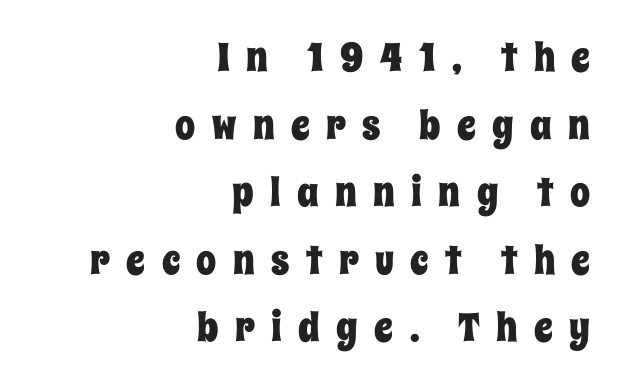
The image shows 40 px condensed type, upright; set right-aligned, normal line spacing (1.69x), unusually wide letter spacing (+0.41 em), not underlined; low stroke contrast and a large x-height.
